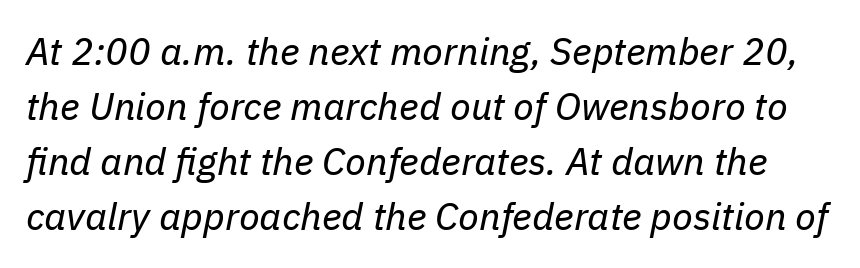
The image shows 38 px regular-weight type, italic (leaning right); set normal line spacing (1.45x), normal letter spacing, not underlined; low stroke contrast and a medium x-height.
